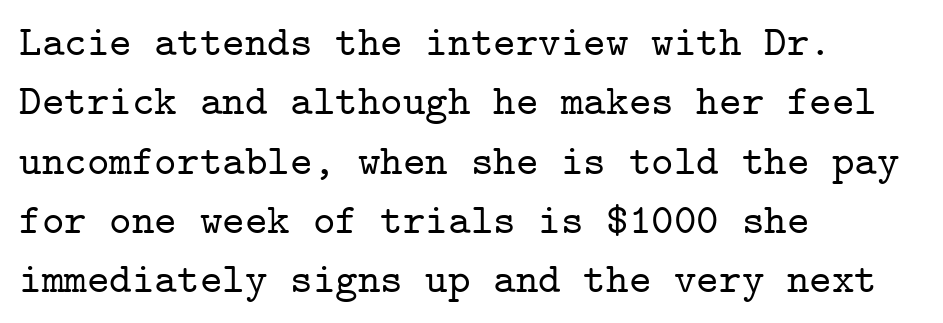
Q: Is the text italic (slanted)? A: No, it is upright.
Q: Is the typeface a serif or a sans-serif typeface? A: Serif.
Q: Is the text underlined? A: No.
Q: How is the paragraph aligned? A: Left-aligned.
Q: Is the spacing between letters normal or unusually wide? A: Normal.
Q: Is the spacing between lines tight, normal or loose? A: Normal.
Q: Width (condensed, normal, or wide)? A: Normal.
Q: Stroke contrast? A: Low.
Q: x-height? A: Medium.
Q: Monospaced? A: Yes.
